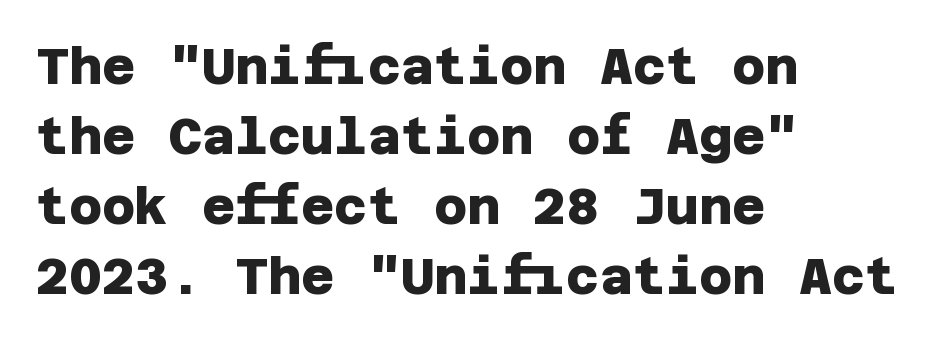
Q: Is the text bold? A: Yes.
Q: Is the typeface a serif or a sans-serif typeface? A: Sans-serif.
Q: Is the text underlined? A: No.
Q: How is the paragraph aligned? A: Left-aligned.
Q: Is the spacing between letters normal or unusually wide? A: Normal.
Q: Is the spacing between lines tight, normal or loose? A: Normal.
Q: Width (condensed, normal, or wide)? A: Normal.
Q: Stroke contrast? A: Low.
Q: x-height? A: Large.
